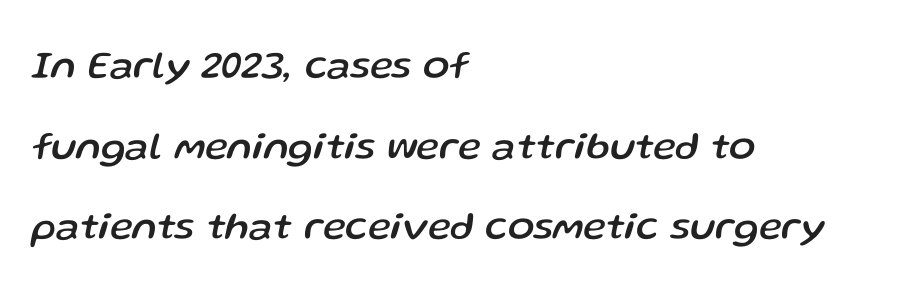
Q: Is the text italic (slanted)? A: Yes, it leans right by about 13 degrees.
Q: Is the text underlined? A: No.
Q: How is the paragraph aligned? A: Left-aligned.
Q: Is the spacing between letters normal or unusually wide? A: Normal.
Q: Is the spacing between lines tight, normal or loose? A: Loose.
Q: Width (condensed, normal, or wide)? A: Normal.
Q: Stroke contrast? A: Low.
Q: x-height? A: Medium.
Q: Monospaced? A: No.
